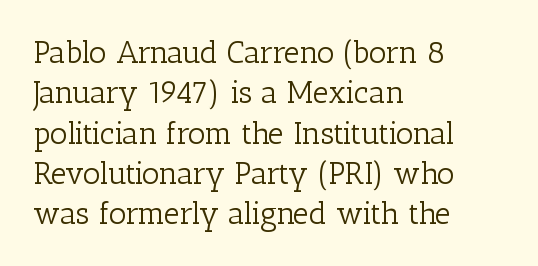
This is not heavy type; no bold has been used. One glance says typical: line gaps are just what's usual. Nothing unusual about the tracking: characters are spaced as the font intends. Do the letters lean? They stand straight. Spacing verdict: proportional, widths tailored to each character. A student would call this left alignment; a typographer would say flush left, rag right.
